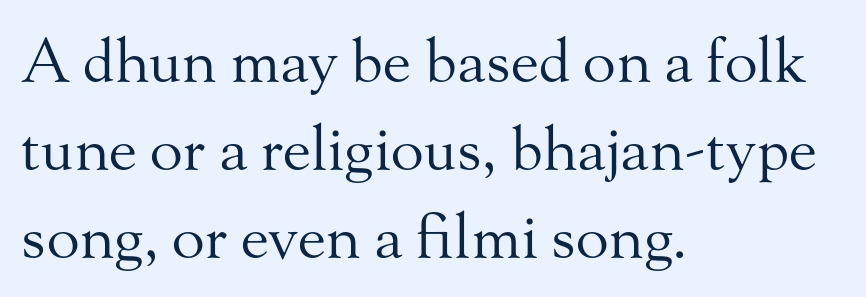
The image shows 61 px regular-weight serif type, upright; set left-aligned, normal line spacing (1.44x), normal letter spacing, not underlined; medium stroke contrast and a small x-height.
